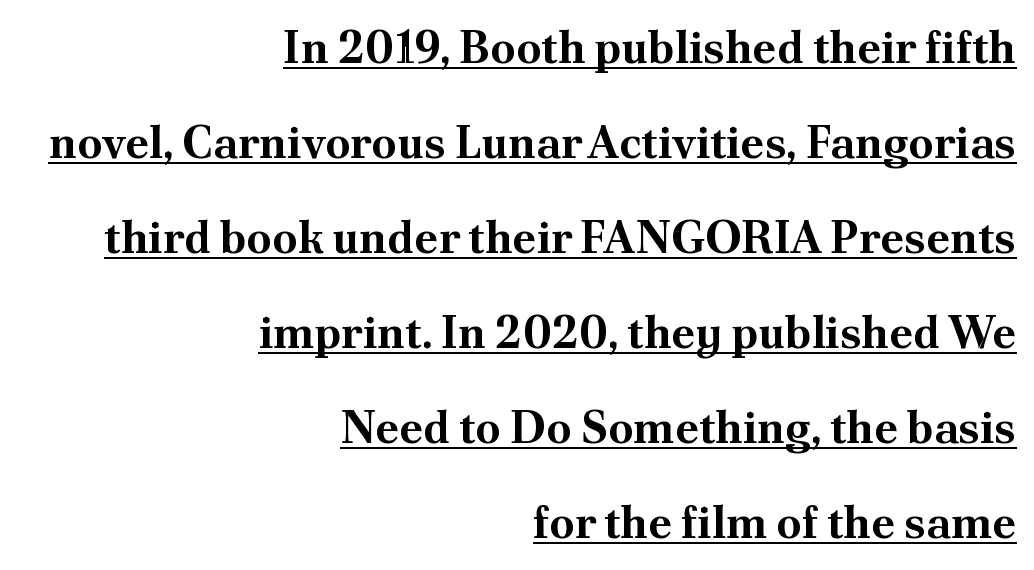
Characters remain perfectly vertical along every line. Between one letter and the next there's only the usual sliver of space. Note the varied advance widths — an 'i' is clearly narrower than an 'm'. Yep, those are serifs on the letters.
